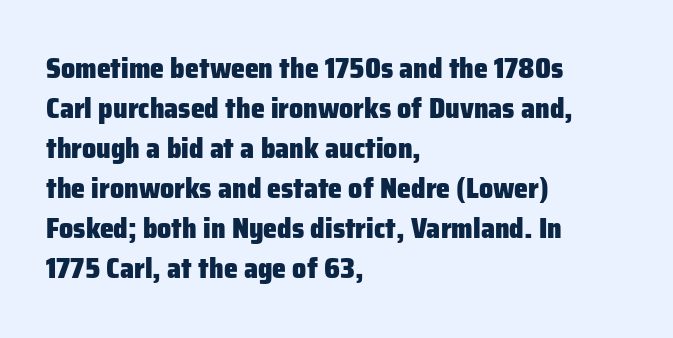
The image shows 28 px heavy sans-serif type, upright; set left-aligned, normal line spacing (1.43x), normal letter spacing, not underlined; low stroke contrast and a medium x-height.
